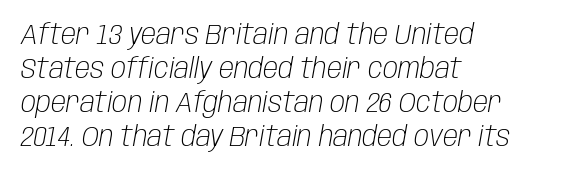
The image shows 28 px light, condensed type, italic (leaning right); set left-aligned, line spacing 1.21x, normal letter spacing, not underlined; low stroke contrast and a large x-height.
